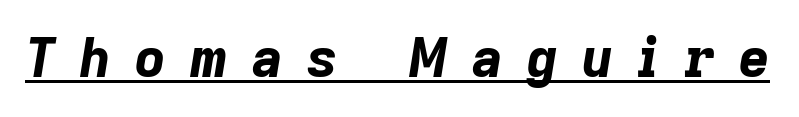
Observe the lean: these are italic letterforms. Students, note that the glyphs here are deliberately spaced far apart. Each letter keeps its own natural width here, so spacing adapts to shape. Summary of weight: heavy, a full bold.
